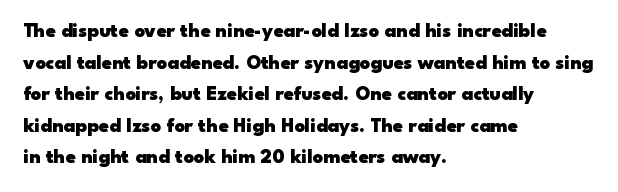
{"italic": "no", "bold": "yes", "underline": "no", "align": "left", "line_spacing": "normal", "line_spacing_ratio": 1.58, "letter_spacing": "normal", "letter_spacing_em": 0.0, "glyph_px": 20}
